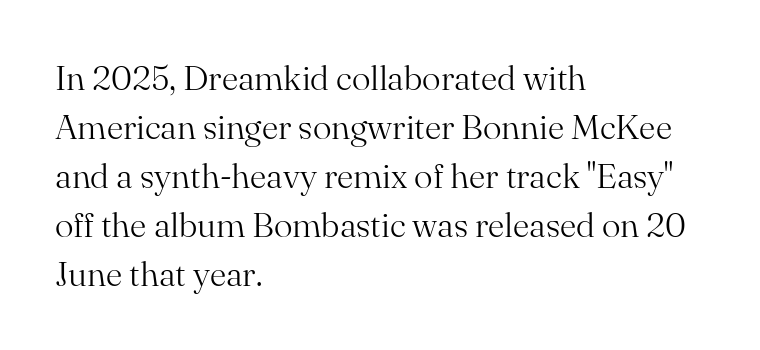
Q: Is the text bold? A: No.
Q: Is the text italic (slanted)? A: No, it is upright.
Q: Is the typeface a serif or a sans-serif typeface? A: Serif.
Q: Is the text underlined? A: No.
Q: How is the paragraph aligned? A: Left-aligned.
Q: Is the spacing between letters normal or unusually wide? A: Normal.
Q: Is the spacing between lines tight, normal or loose? A: Normal.
Q: Width (condensed, normal, or wide)? A: Normal.
Q: Stroke contrast? A: Medium.
Q: x-height? A: Small.
Q: Monospaced? A: No.
